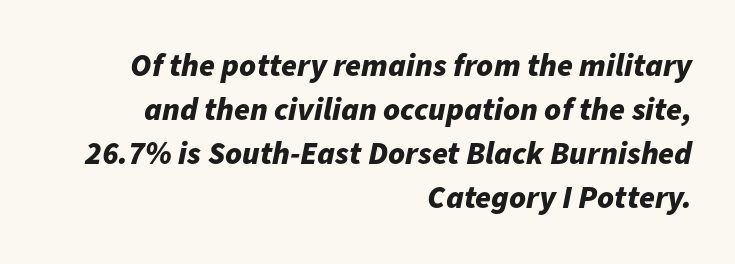
Q: Is the text bold? A: Yes.
Q: Is the text italic (slanted)? A: Yes, it leans right by about 11 degrees.
Q: Is the text underlined? A: No.
Q: How is the paragraph aligned? A: Right-aligned.
Q: Is the spacing between letters normal or unusually wide? A: Normal.
Q: Is the spacing between lines tight, normal or loose? A: Normal.
Q: Width (condensed, normal, or wide)? A: Normal.
Q: Stroke contrast? A: Low.
Q: x-height? A: Medium.
Q: Monospaced? A: No.
